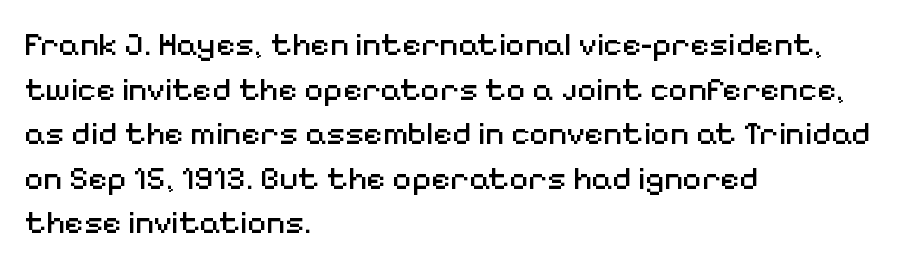
The image shows 33 px regular-weight sans-serif type, upright; set left-aligned, normal line spacing (1.35x), normal letter spacing, not underlined; medium stroke contrast and a medium x-height.
